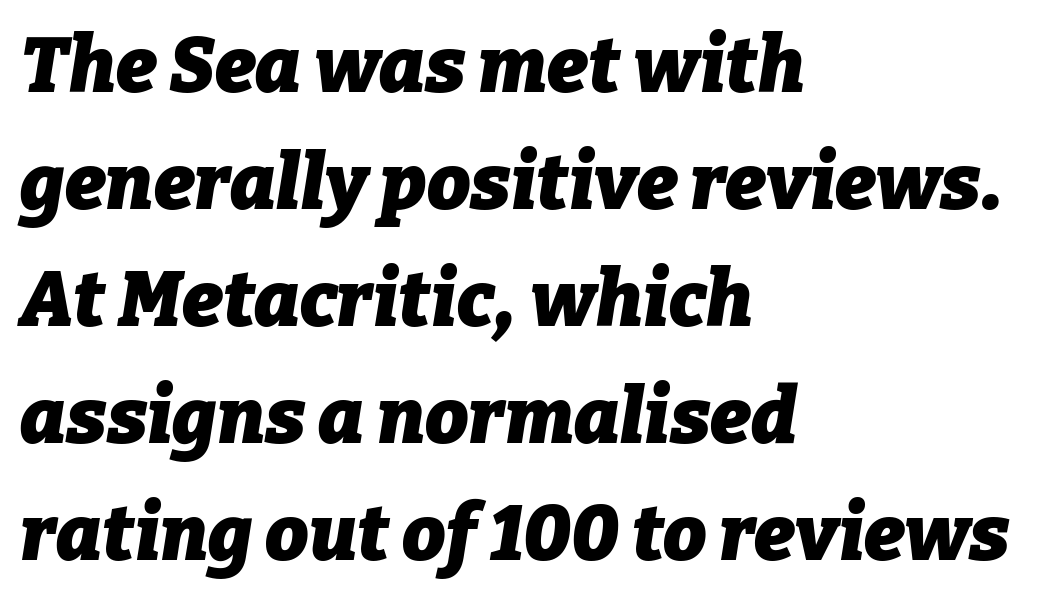
Q: Is the text bold? A: Yes.
Q: Is the text italic (slanted)? A: Yes, it leans right by about 9 degrees.
Q: Is the text underlined? A: No.
Q: How is the paragraph aligned? A: Left-aligned.
Q: Is the spacing between letters normal or unusually wide? A: Normal.
Q: Is the spacing between lines tight, normal or loose? A: Normal.
Q: Width (condensed, normal, or wide)? A: Normal.
Q: Stroke contrast? A: Low.
Q: x-height? A: Medium.
Q: Monospaced? A: No.
